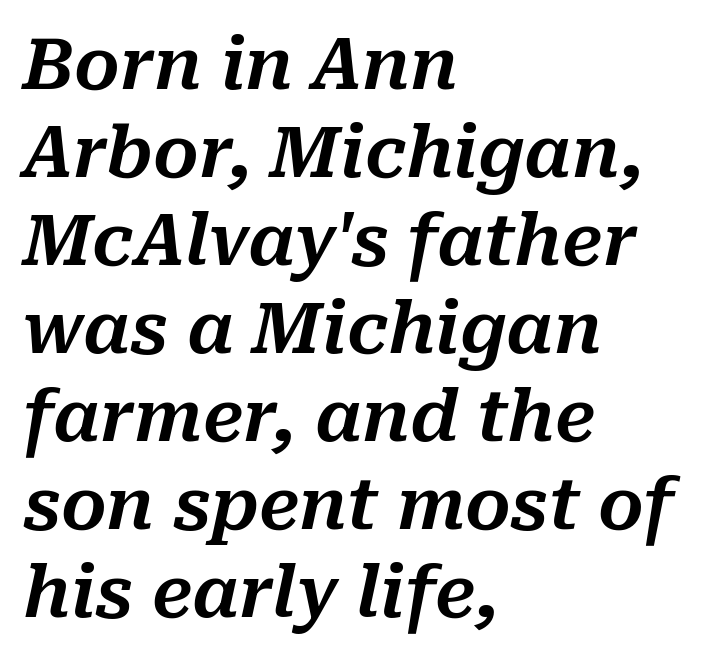
Glance below the letters and you will spot only blank space. The line texture is even and compact thanks to regular tracking. The setting favours the left margin, as ordinary paragraphs usually do. Style check: oblique.
